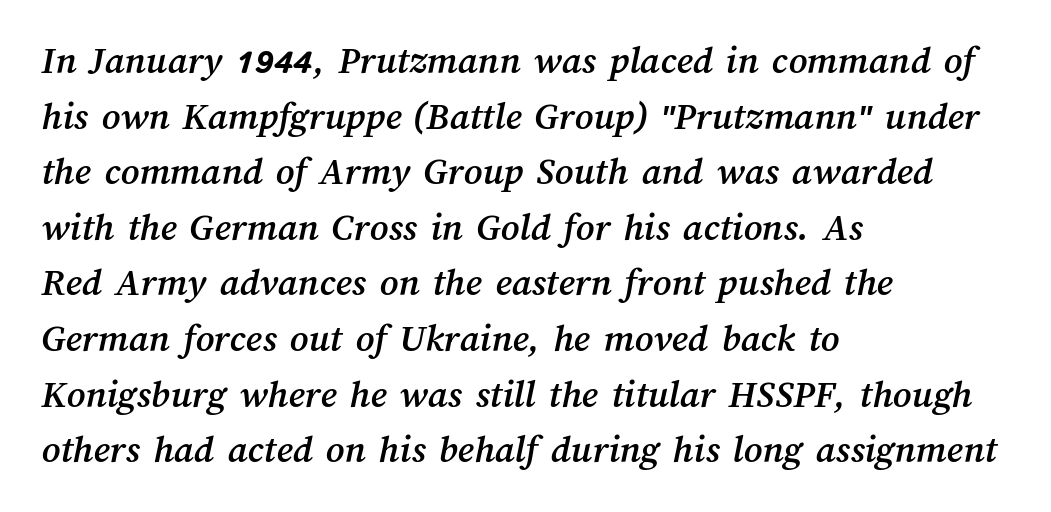
Q: Is the text underlined? A: No.
Q: How is the paragraph aligned? A: Left-aligned.
Q: Is the spacing between letters normal or unusually wide? A: Normal.
Q: Is the spacing between lines tight, normal or loose? A: Normal.
Q: Width (condensed, normal, or wide)? A: Normal.
Q: Stroke contrast? A: Medium.
Q: x-height? A: Medium.
Q: Monospaced? A: No.
